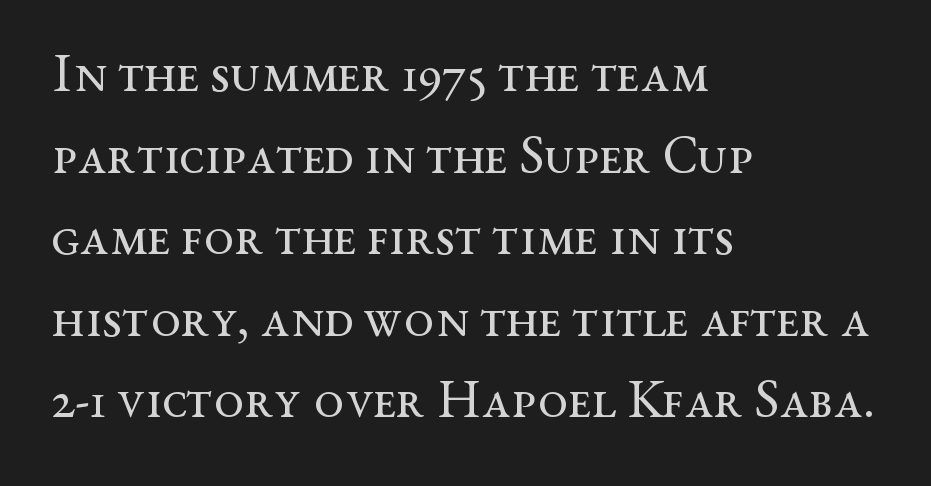
{"serif": "yes", "italic": "no", "bold": "no", "weight": "regular", "width": "wide", "stroke_contrast": "medium", "x_height": "medium", "monospaced": "no", "underline": "no", "align": "left", "line_spacing": "normal", "line_spacing_ratio": 1.51, "letter_spacing": "normal", "letter_spacing_em": 0.0, "glyph_px": 54}
